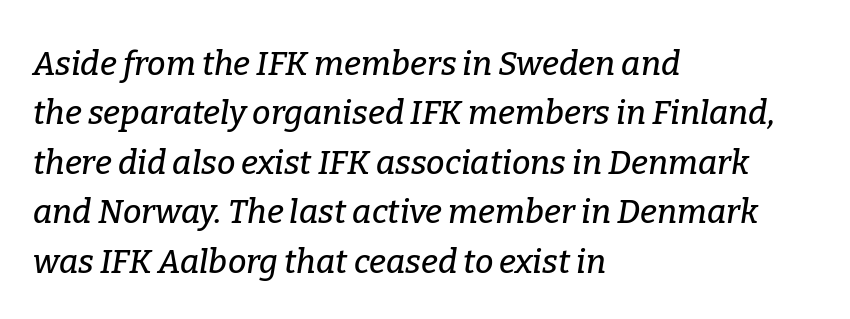
The rendering uses natural spacing where letterforms have individual widths. The letters sit at their default tracking, neither squeezed nor spread. The setting favours the left margin, as ordinary paragraphs usually do. Is the type slanted? Yes — the strokes lean at a clear angle. A typesetter would call this leading conventional body-copy spacing. Plain, unruled lines of type.
